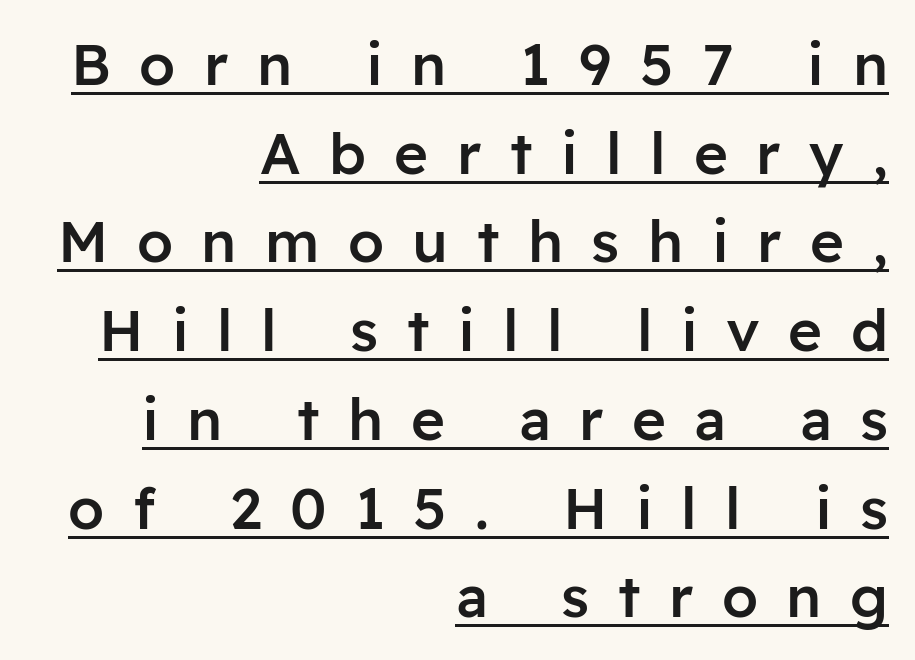
The image shows 58 px semibold sans-serif type, upright; set right-aligned, normal line spacing (1.53x), unusually wide letter spacing (+0.49 em), underlined; low stroke contrast and a medium x-height.
